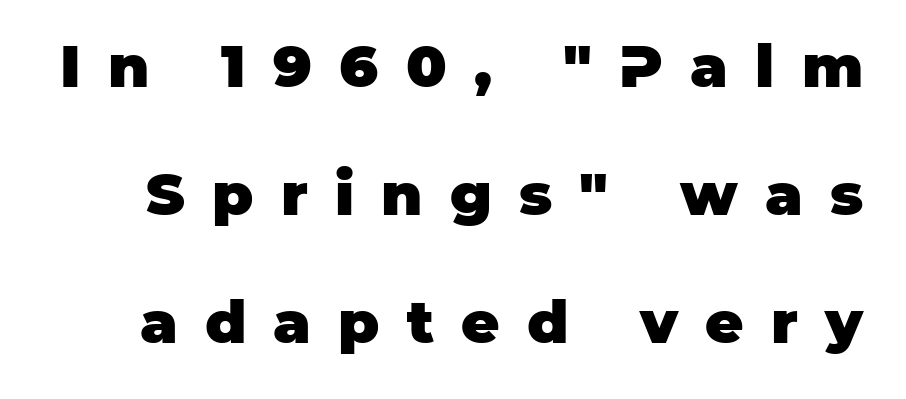
{"serif": "no", "italic": "no", "bold": "yes", "weight": "heavy", "width": "normal", "stroke_contrast": "low", "x_height": "large", "monospaced": "no", "underline": "no", "line_spacing": "loose", "line_spacing_ratio": 2.17, "letter_spacing": "wide", "letter_spacing_em": 0.46, "glyph_px": 59}
